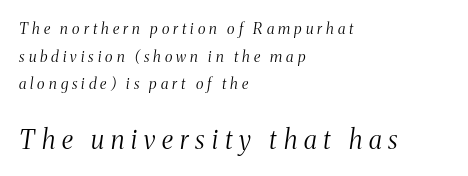
{"italic": "yes", "lean": "right", "slant_degrees": 8, "bold": "no", "underline": "no", "align": "left", "line_spacing_ratio": 1.84, "letter_spacing": "wide", "letter_spacing_em": 0.27, "larger_block": "second", "size_ratio": 1.73, "glyph_px": 26}
